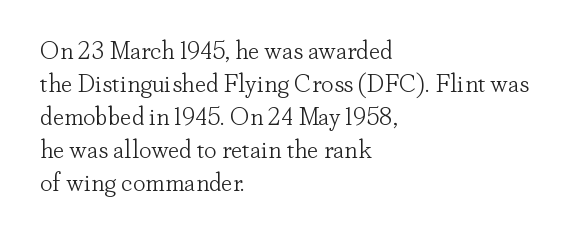
{"italic": "no", "bold": "no", "underline": "no", "align": "left", "line_spacing": "normal", "line_spacing_ratio": 1.32, "letter_spacing": "normal", "letter_spacing_em": 0.0, "glyph_px": 25}
